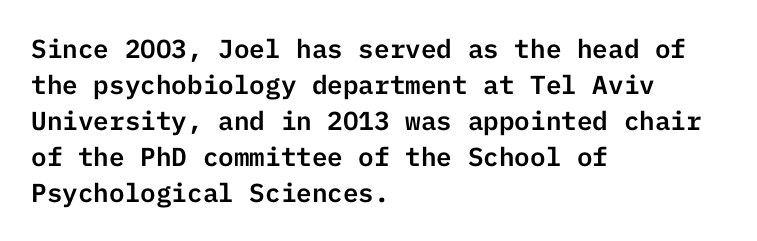
The image shows 26 px text type, upright; set left-aligned, normal line spacing (1.38x), normal letter spacing, not underlined.
